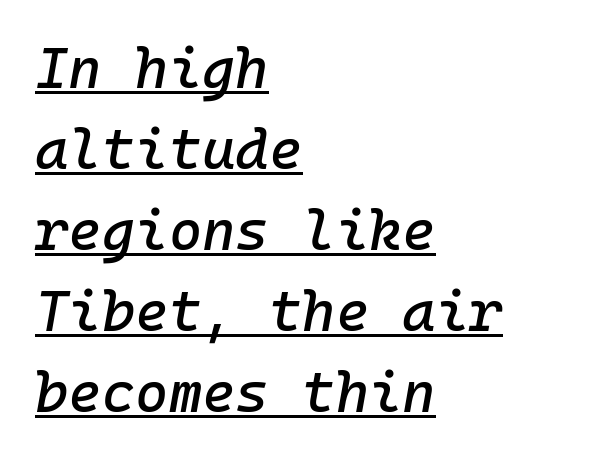
{"italic": "yes", "lean": "right", "slant_degrees": 10, "width": "normal", "stroke_contrast": "low", "x_height": "medium", "monospaced": "yes", "underline": "yes", "align": "left", "line_spacing": "normal", "line_spacing_ratio": 1.42, "letter_spacing": "normal", "letter_spacing_em": 0.0, "glyph_px": 57}
